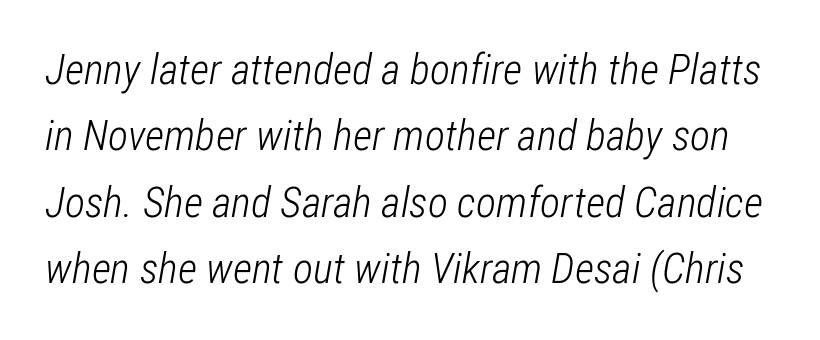
The image shows 42 px light, condensed type, italic (leaning right); set normal line spacing (1.58x), normal letter spacing, not underlined; low stroke contrast and a medium x-height.
